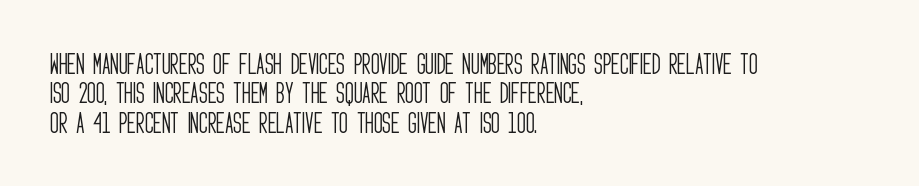
{"italic": "no", "bold": "no", "underline": "no", "align": "left", "line_spacing_ratio": 1.22, "letter_spacing": "normal", "letter_spacing_em": 0.0, "glyph_px": 24}
